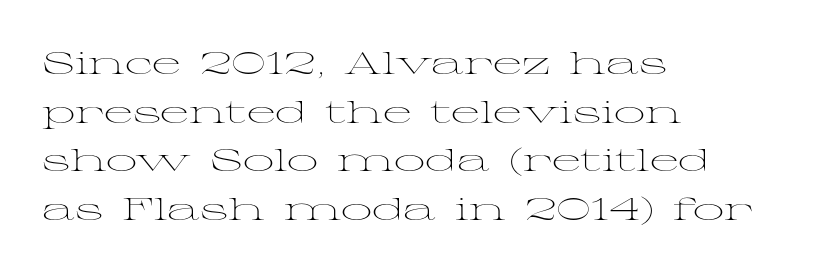
{"serif": "yes", "italic": "no", "bold": "no", "weight": "light", "width": "wide", "stroke_contrast": "medium", "x_height": "medium", "monospaced": "no", "underline": "no", "align": "left", "line_spacing": "normal", "line_spacing_ratio": 1.57, "letter_spacing": "normal", "letter_spacing_em": 0.0, "glyph_px": 31}
